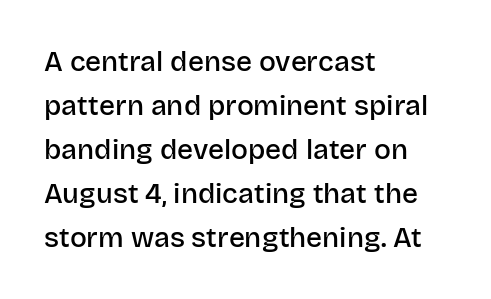
The image shows 28 px semibold sans-serif type, upright; set left-aligned, normal line spacing (1.57x), normal letter spacing, not underlined; low stroke contrast and a large x-height.
